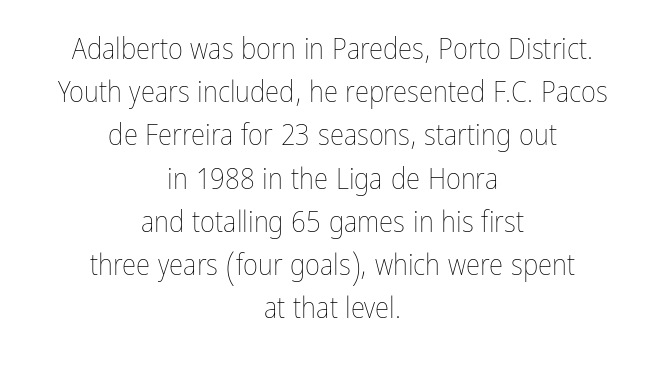
Q: Is the text bold? A: No.
Q: Is the text italic (slanted)? A: No, it is upright.
Q: Is the text underlined? A: No.
Q: How is the paragraph aligned? A: Centered.
Q: Is the spacing between letters normal or unusually wide? A: Normal.
Q: Is the spacing between lines tight, normal or loose? A: Normal.
Q: Width (condensed, normal, or wide)? A: Condensed.
Q: Stroke contrast? A: Low.
Q: x-height? A: Medium.
Q: Monospaced? A: No.
